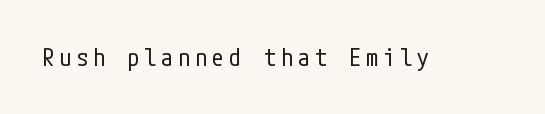
Glyph-to-glyph distance is far greater than everyday printed text. The type sits square on the baseline with zero lean. Stems and bowls with no extra thickness — not bold. Clear beneath every line of the passage.
